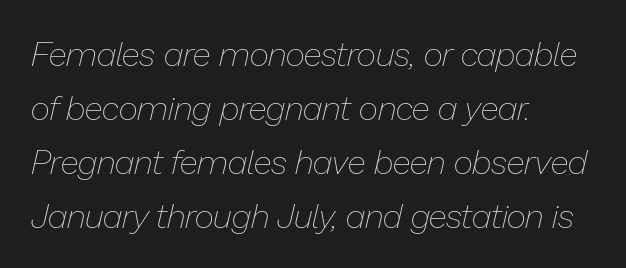
Q: Is the text bold? A: No.
Q: Is the text italic (slanted)? A: Yes, it leans right by about 13 degrees.
Q: Is the text underlined? A: No.
Q: How is the paragraph aligned? A: Left-aligned.
Q: Is the spacing between letters normal or unusually wide? A: Normal.
Q: Is the spacing between lines tight, normal or loose? A: Normal.
Q: Width (condensed, normal, or wide)? A: Normal.
Q: Stroke contrast? A: Low.
Q: x-height? A: Medium.
Q: Monospaced? A: No.
